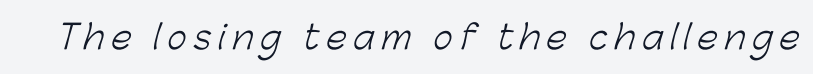
Is the letter spacing exaggerated? Yes — the characters are pushed far apart. The gap between lines stays unmarked. No heavy texture on the line: the type isn't bold. The passage shown is typed in a proportional face where columns would drift. Note: no serifs on the glyphs.
